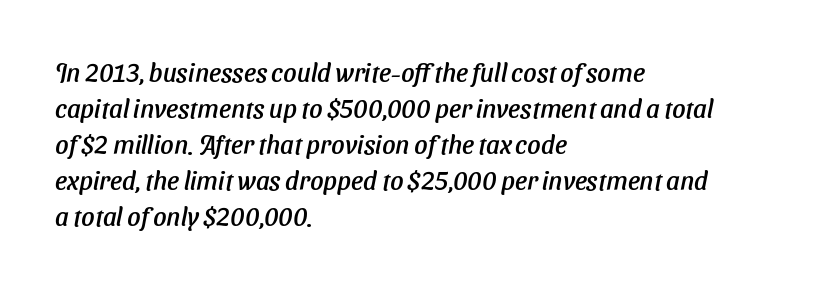
The image shows 26 px text type; set left-aligned, normal line spacing (1.38x), normal letter spacing, not underlined.
